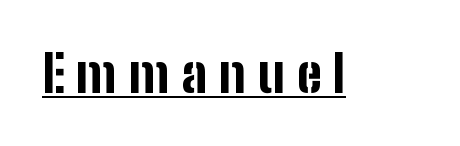
{"serif": "no", "italic": "no", "bold": "yes", "weight": "bold", "width": "condensed", "stroke_contrast": "low", "x_height": "medium", "monospaced": "no", "underline": "yes", "letter_spacing": "wide", "letter_spacing_em": 0.23, "glyph_px": 51}
